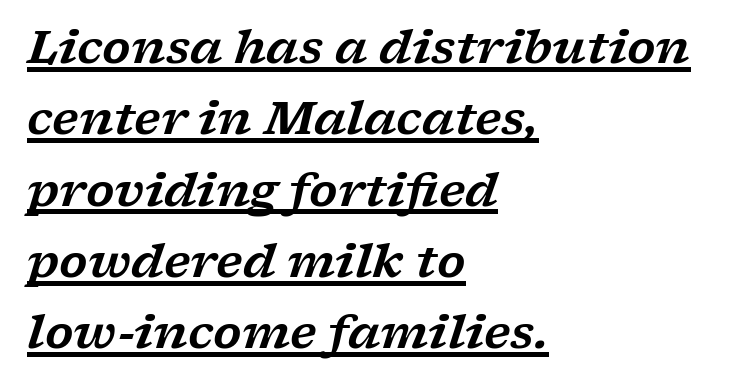
Compared with undecorated copy, this sample adds a rule below the words. The glyphs look as if they've been sheared to an angle. All the whitespace from short lines collects on the right. Does the type have serifs? Yes, each stem ends in a small foot. Is this a fixed-width face? No — the glyphs have proportional, varying widths.
